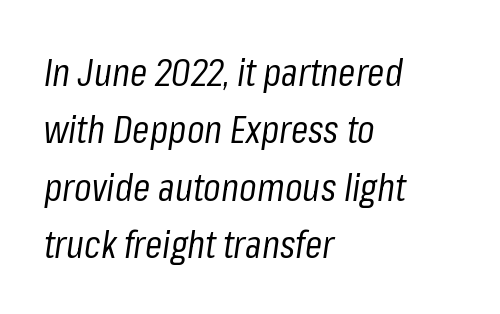
The image shows 39 px regular-weight, condensed type, italic (leaning right); set left-aligned, normal line spacing (1.47x), normal letter spacing, not underlined; low stroke contrast and a medium x-height.
